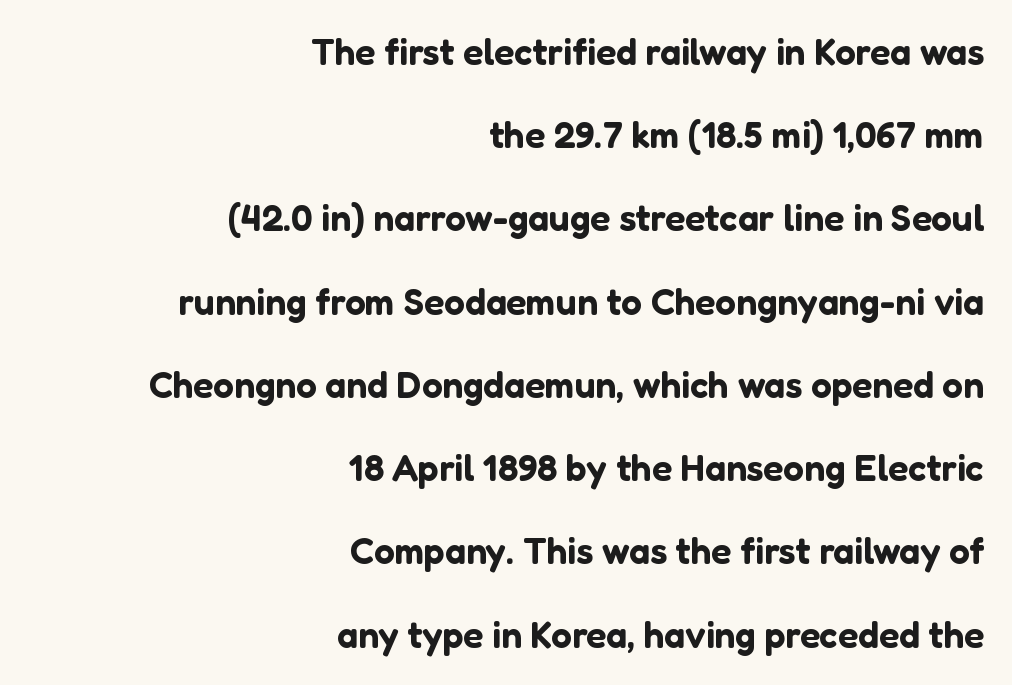
Q: Is the text italic (slanted)? A: No, it is upright.
Q: Is the typeface a serif or a sans-serif typeface? A: Sans-serif.
Q: Is the text underlined? A: No.
Q: How is the paragraph aligned? A: Right-aligned.
Q: Is the spacing between letters normal or unusually wide? A: Normal.
Q: Is the spacing between lines tight, normal or loose? A: Loose.
Q: Width (condensed, normal, or wide)? A: Normal.
Q: Stroke contrast? A: Low.
Q: x-height? A: Medium.
Q: Monospaced? A: No.
